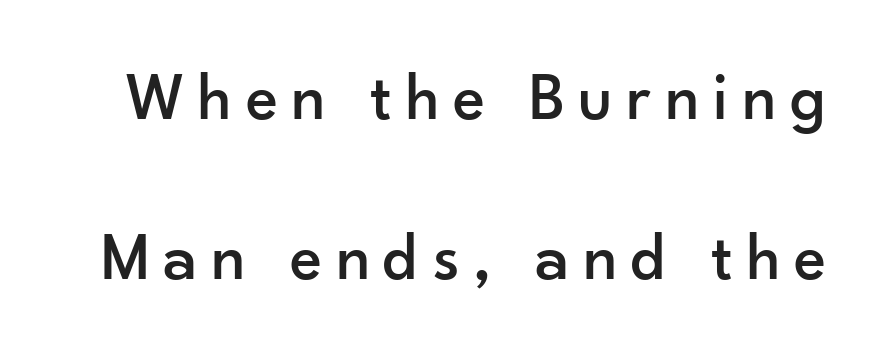
You can tell from the bare stems that sans-serif type was used. No word sits above an underline. The letters are spread apart with noticeably loose tracking. The leading is generous, giving the passage an open texture. This is roman type, the default non-slanted kind. Proportional: the letters do not fall into vertical columns.
